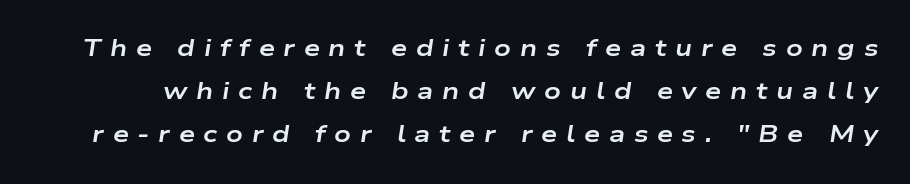
Typesetter's note: full bold, strokes at maximum text heaviness. The area under the type is left untouched. Is the type slanted? Yes — the strokes lean at a clear angle. Does extra space separate the letters? Yes, quite a lot of it.
